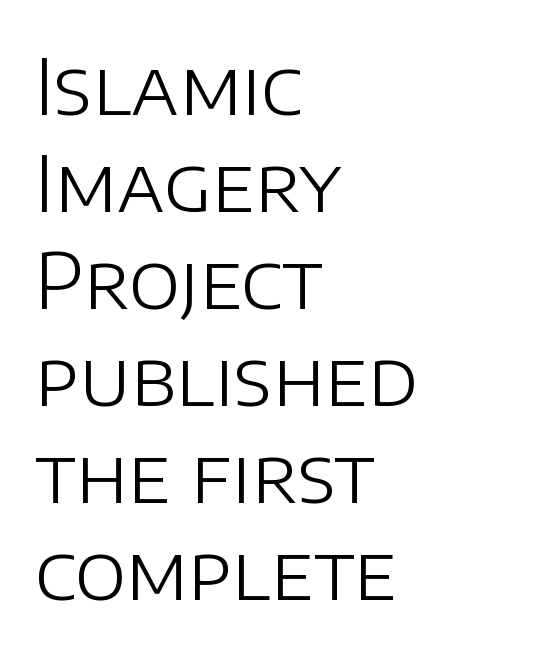
{"serif": "no", "italic": "no", "bold": "no", "weight": "light", "width": "normal", "stroke_contrast": "low", "x_height": "large", "monospaced": "no", "underline": "no", "align": "left", "line_spacing": "normal", "line_spacing_ratio": 1.26, "letter_spacing": "normal", "letter_spacing_em": 0.0, "glyph_px": 77}
